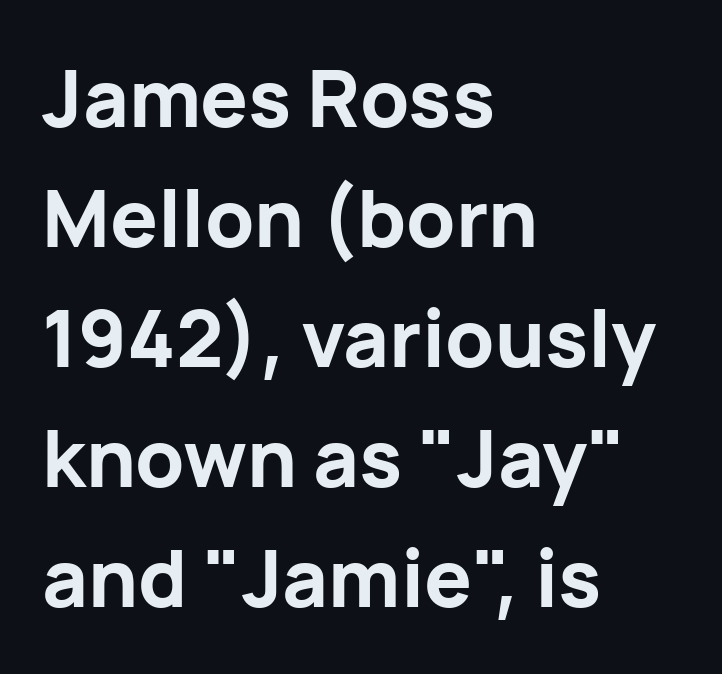
{"serif": "no", "italic": "no", "bold": "yes", "weight": "bold", "width": "normal", "stroke_contrast": "low", "x_height": "medium", "monospaced": "no", "underline": "no", "align": "left", "line_spacing": "normal", "line_spacing_ratio": 1.52, "letter_spacing": "normal", "letter_spacing_em": 0.0, "glyph_px": 79}
